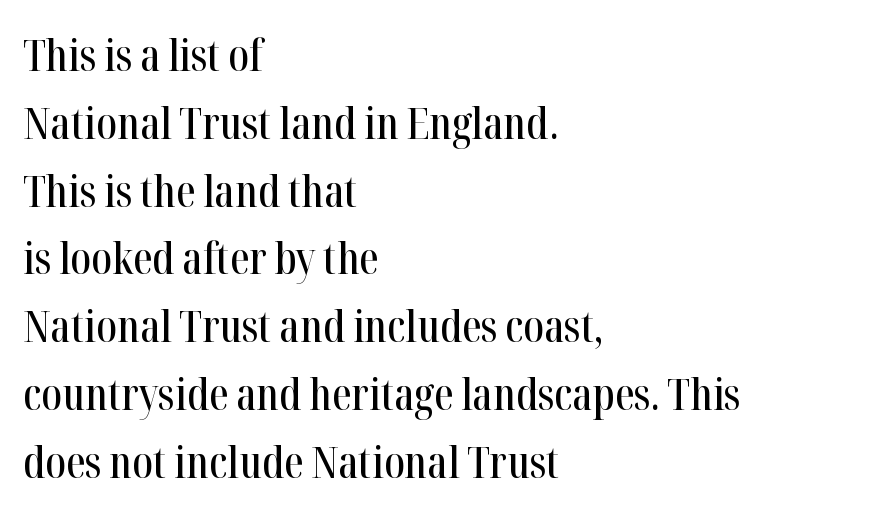
The image shows 44 px condensed serif type, upright; set left-aligned, normal line spacing (1.54x), normal letter spacing, not underlined; high stroke contrast and a medium x-height.
